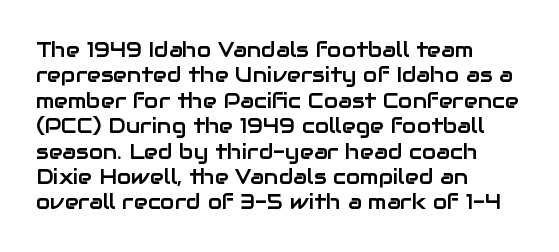
Short and long lines alike share a common starting point at left. Letters rest on an invisible, unmarked baseline. No extra tracking has been applied to these lines. Is there any slant? The stems are plumb.
